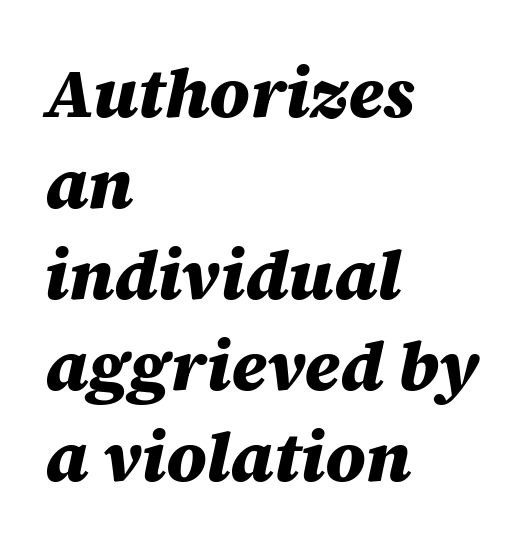
The image shows 69 px heavy type, italic (leaning right); set left-aligned, normal line spacing (1.32x), normal letter spacing, not underlined; medium stroke contrast and a large x-height.
